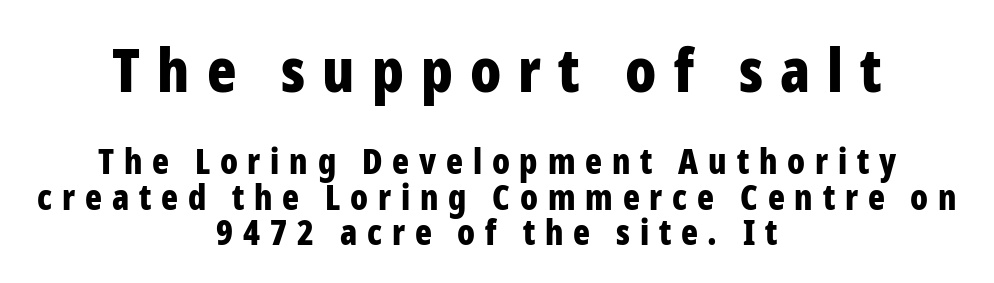
The passage shown begins with its larger block and ends with its smaller one. These lines are centered, leaving both edges ragged. Students, this is bold: see how much ink each stroke carries. Quick note: interline space is minimal.
